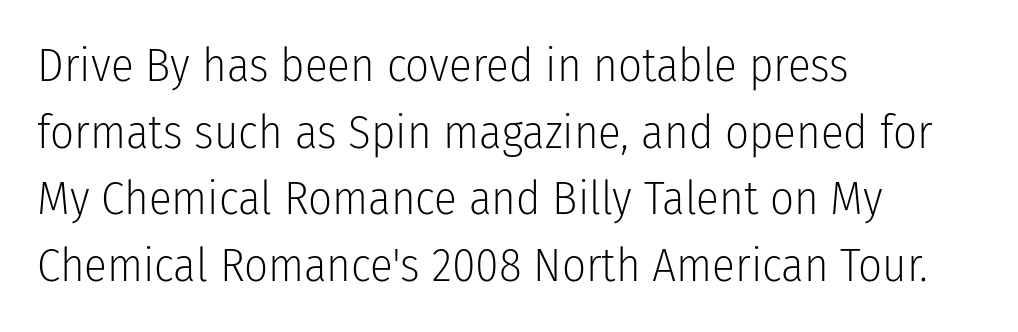
Q: Is the text bold? A: No.
Q: Is the text italic (slanted)? A: No, it is upright.
Q: Is the typeface a serif or a sans-serif typeface? A: Sans-serif.
Q: Is the text underlined? A: No.
Q: How is the paragraph aligned? A: Left-aligned.
Q: Is the spacing between letters normal or unusually wide? A: Normal.
Q: Is the spacing between lines tight, normal or loose? A: Normal.
Q: Width (condensed, normal, or wide)? A: Condensed.
Q: Stroke contrast? A: Low.
Q: x-height? A: Medium.
Q: Monospaced? A: No.
